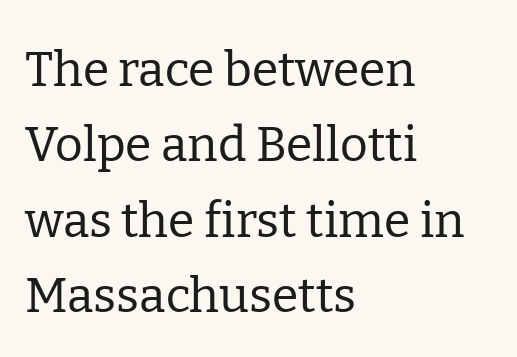
{"serif": "yes", "italic": "no", "bold": "no", "weight": "regular", "width": "normal", "stroke_contrast": "low", "x_height": "medium", "monospaced": "no", "underline": "no", "align": "left", "line_spacing": "normal", "line_spacing_ratio": 1.57, "letter_spacing": "normal", "letter_spacing_em": 0.0, "glyph_px": 48}
